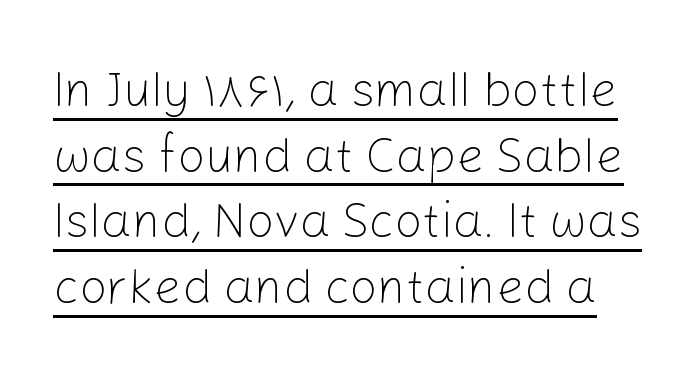
Classification — sans serif. Proportional: the letters do not fall into vertical columns. Summary of weight: not heavy and not bold. The specimen reads as upright at a glance. The lettering is marked with a stroke running underneath it.
